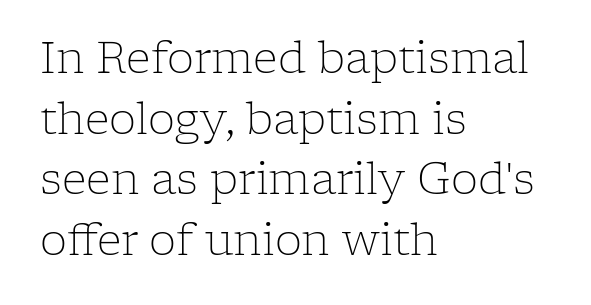
Q: Is the text bold? A: No.
Q: Is the text italic (slanted)? A: No, it is upright.
Q: Is the typeface a serif or a sans-serif typeface? A: Serif.
Q: Is the text underlined? A: No.
Q: How is the paragraph aligned? A: Left-aligned.
Q: Is the spacing between letters normal or unusually wide? A: Normal.
Q: Is the spacing between lines tight, normal or loose? A: Normal.
Q: Width (condensed, normal, or wide)? A: Normal.
Q: Stroke contrast? A: Low.
Q: x-height? A: Medium.
Q: Monospaced? A: No.
